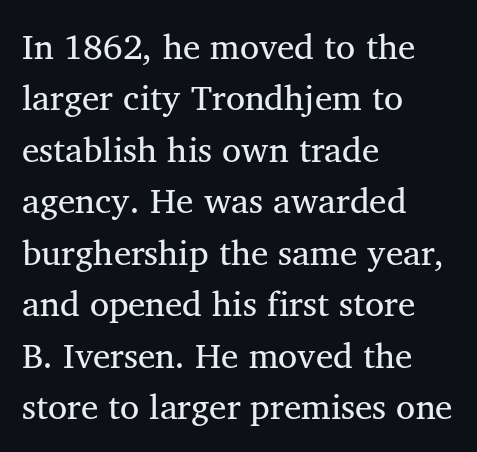
Q: Is the text bold? A: No.
Q: Is the text italic (slanted)? A: No, it is upright.
Q: Is the typeface a serif or a sans-serif typeface? A: Serif.
Q: Is the text underlined? A: No.
Q: How is the paragraph aligned? A: Left-aligned.
Q: Is the spacing between letters normal or unusually wide? A: Normal.
Q: Is the spacing between lines tight, normal or loose? A: Normal.
Q: Width (condensed, normal, or wide)? A: Normal.
Q: Stroke contrast? A: Medium.
Q: x-height? A: Medium.
Q: Monospaced? A: No.
